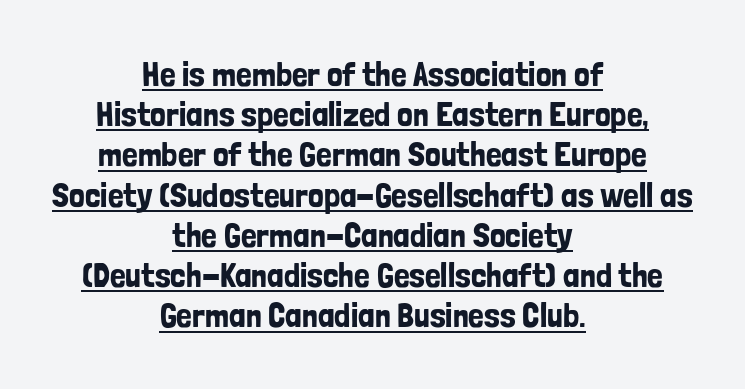
{"serif": "no", "italic": "no", "width": "condensed", "stroke_contrast": "low", "x_height": "medium", "monospaced": "no", "underline": "yes", "align": "center", "line_spacing": "tight", "line_spacing_ratio": 1.15, "letter_spacing": "normal", "letter_spacing_em": 0.0, "glyph_px": 35}
